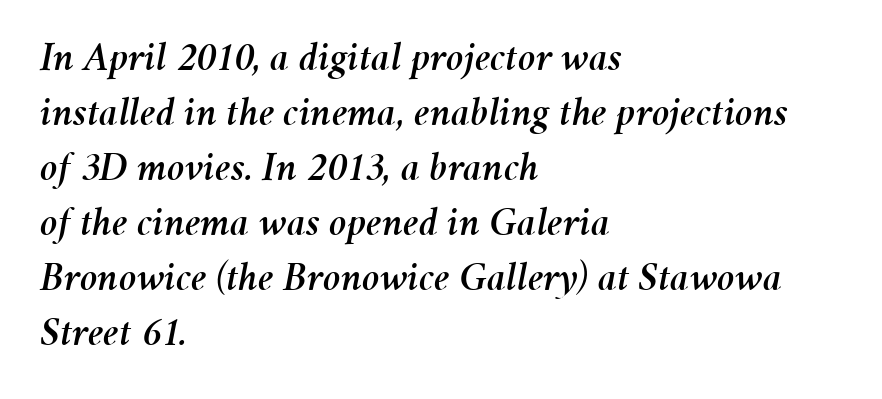
The image shows 42 px text type, italic (leaning right); set left-aligned, normal line spacing (1.31x), normal letter spacing, not underlined; medium stroke contrast and a medium x-height.
